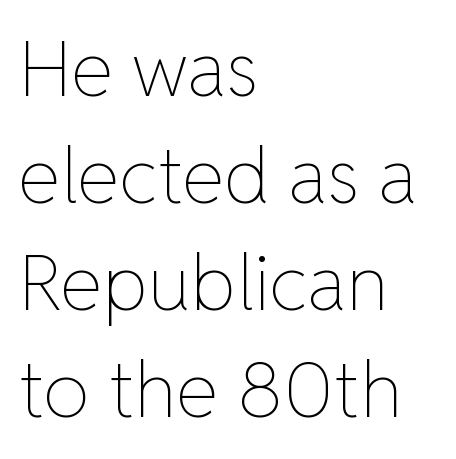
{"italic": "no", "bold": "no", "weight": "thin", "width": "normal", "stroke_contrast": "low", "x_height": "medium", "monospaced": "no", "underline": "no", "align": "left", "line_spacing": "normal", "line_spacing_ratio": 1.39, "letter_spacing": "normal", "letter_spacing_em": 0.0, "glyph_px": 77}
